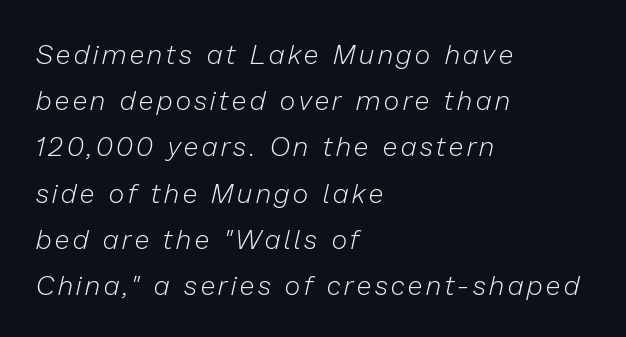
The image shows 27 px text type, italic (leaning right); set left-aligned, line spacing 1.71x, not underlined.
